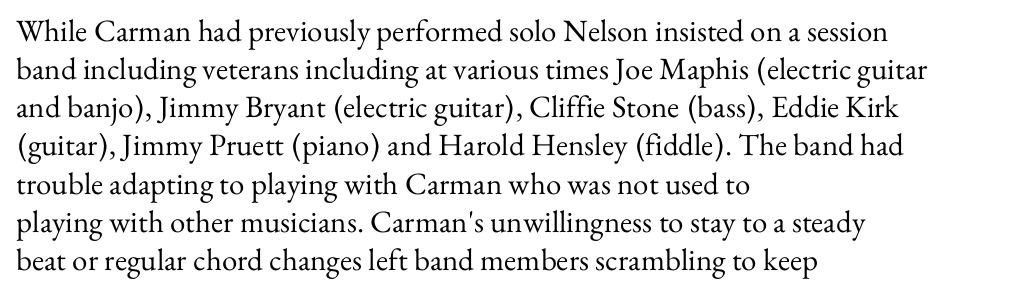
{"serif": "yes", "italic": "no", "bold": "no", "weight": "regular", "width": "normal", "stroke_contrast": "medium", "x_height": "small", "monospaced": "no", "underline": "no", "align": "left", "line_spacing_ratio": 1.23, "letter_spacing": "normal", "letter_spacing_em": 0.0, "glyph_px": 31}
